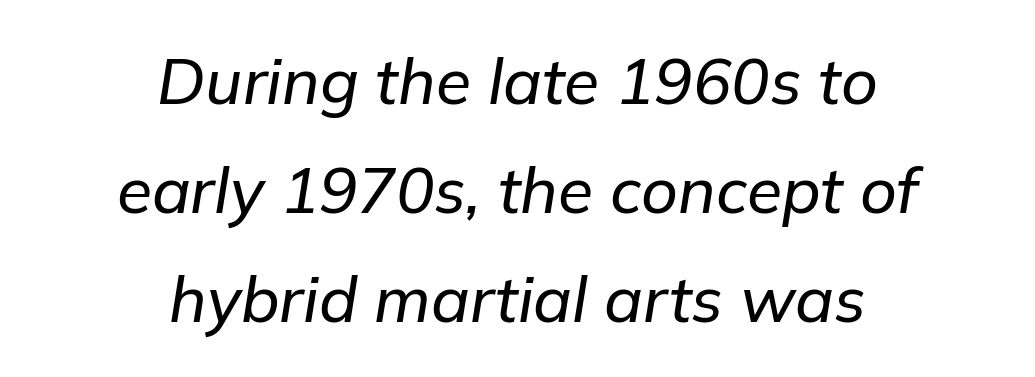
A centered setting, common on invitations and titles, is used for this passage. When letters slant like this, we call the style italic. A normal amount of white space separates one row of letters from the next. Note the varied advance widths — an 'i' is clearly narrower than an 'm'. Inter-character spacing is left at the font's built-in metrics. Descenders are the only things crossing below the line.
